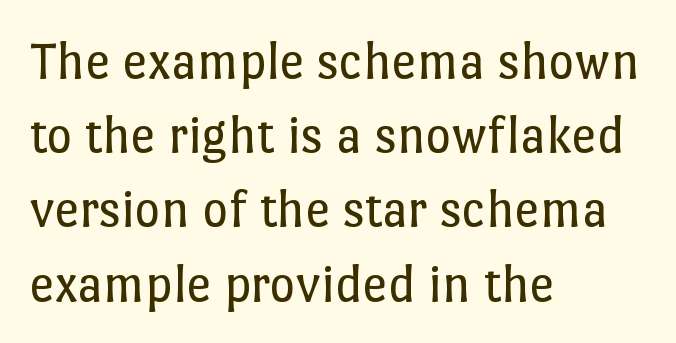
{"italic": "no", "bold": "no", "weight": "regular", "width": "normal", "stroke_contrast": "low", "x_height": "medium", "monospaced": "no", "underline": "no", "align": "left", "line_spacing": "normal", "line_spacing_ratio": 1.35, "letter_spacing": "normal", "letter_spacing_em": 0.0, "glyph_px": 55}
